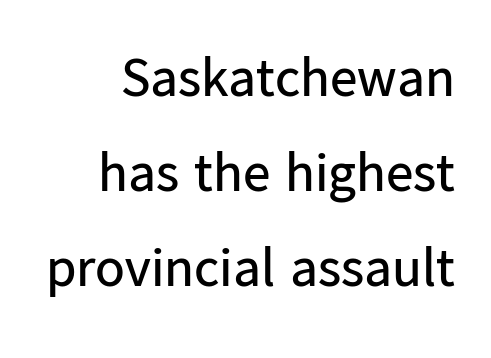
Letter spacing: default. Tall strokes in this sample are plumb rather than angled. Letterform terminals end flat and unadorned throughout the passage. The typesetting does not lean heavy: it is not bold.
